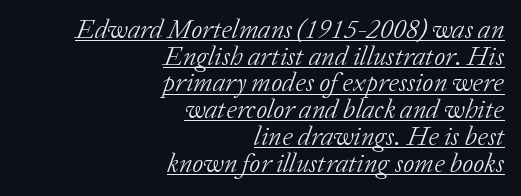
Q: Is the text bold? A: No.
Q: Is the text italic (slanted)? A: Yes, it leans right by about 20 degrees.
Q: Is the text underlined? A: Yes.
Q: How is the paragraph aligned? A: Right-aligned.
Q: Is the spacing between letters normal or unusually wide? A: Normal.
Q: Is the spacing between lines tight, normal or loose? A: Tight.
